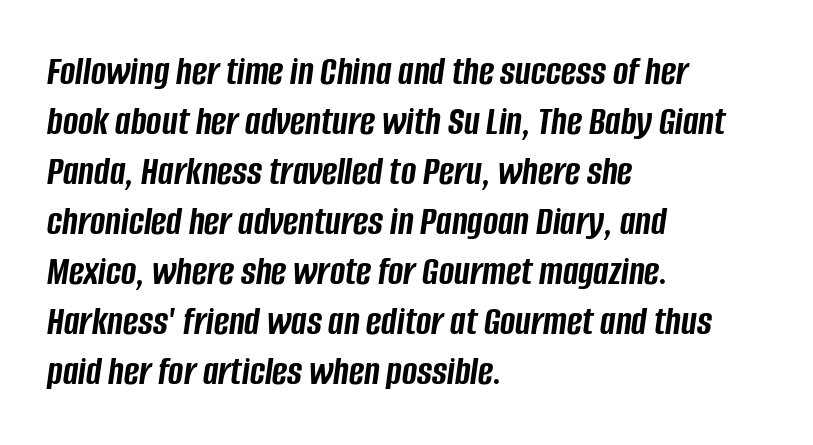
Q: Is the text bold? A: Yes.
Q: Is the text italic (slanted)? A: Yes, it leans right by about 8 degrees.
Q: Is the text underlined? A: No.
Q: How is the paragraph aligned? A: Left-aligned.
Q: Is the spacing between letters normal or unusually wide? A: Normal.
Q: Width (condensed, normal, or wide)? A: Condensed.
Q: Stroke contrast? A: Low.
Q: x-height? A: Large.
Q: Monospaced? A: No.
